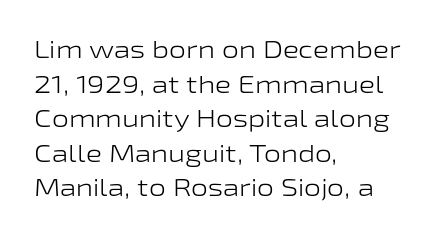
Regarding leading, the lines here are spaced in the standard way. The letters look calm and open, with moderate or lighter stems. Layout note: lines flush left. The rendering keeps characters at their native spacing. The lettering stays uniformly vertical, giving the passage a roman look. Underline: absent.
